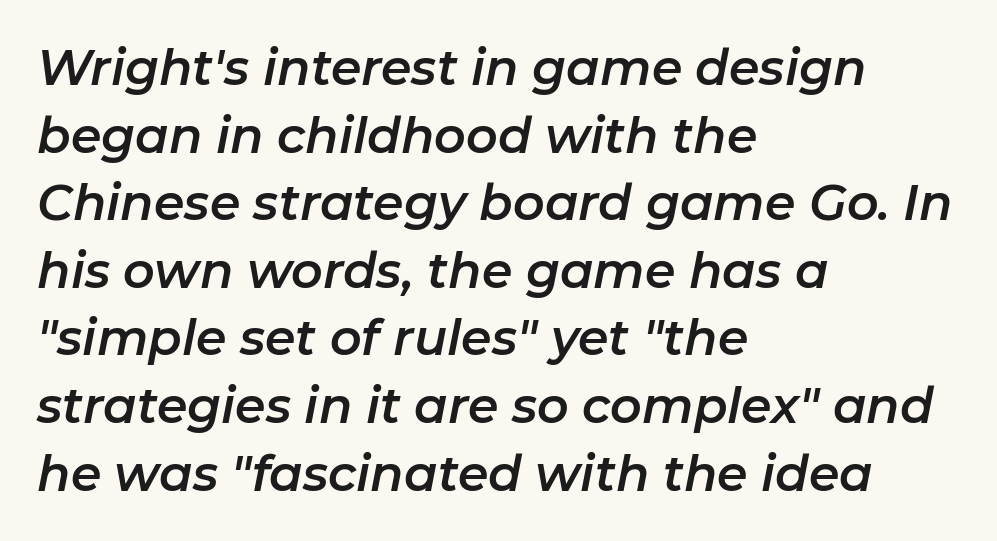
The image shows 49 px text type, italic (leaning right); set left-aligned, normal line spacing (1.38x), normal letter spacing, not underlined; low stroke contrast and a medium x-height.
